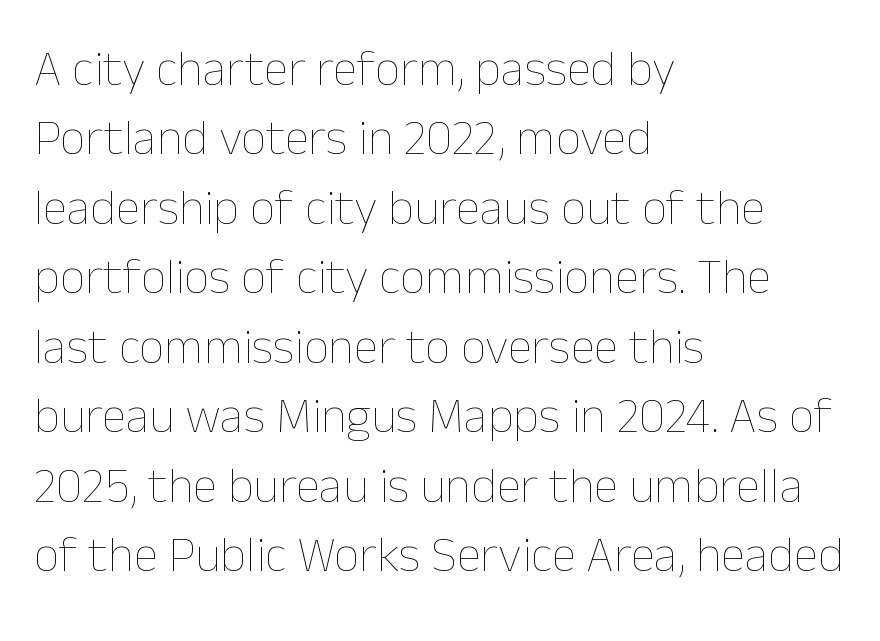
Q: Is the text bold? A: No.
Q: Is the text italic (slanted)? A: No, it is upright.
Q: Is the text underlined? A: No.
Q: How is the paragraph aligned? A: Left-aligned.
Q: Is the spacing between letters normal or unusually wide? A: Normal.
Q: Is the spacing between lines tight, normal or loose? A: Normal.
Q: Width (condensed, normal, or wide)? A: Normal.
Q: Stroke contrast? A: Low.
Q: x-height? A: Medium.
Q: Monospaced? A: No.
